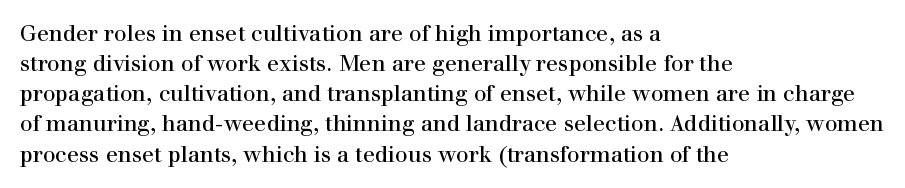
Q: Is the text bold? A: No.
Q: Is the text italic (slanted)? A: No, it is upright.
Q: Is the text underlined? A: No.
Q: How is the paragraph aligned? A: Left-aligned.
Q: Is the spacing between letters normal or unusually wide? A: Normal.
Q: Is the spacing between lines tight, normal or loose? A: Normal.
